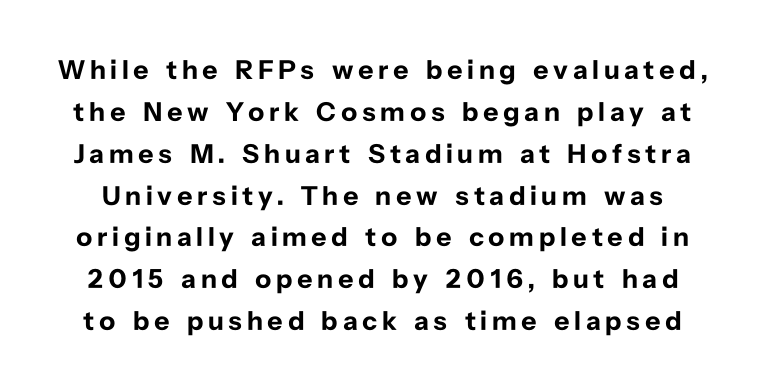
Clear beneath every line of the passage. Rows of type keep a routine distance in the vertical direction. If you drew a line through each stem, it would be perfectly vertical. Chunky letters — that's bold for sure.
